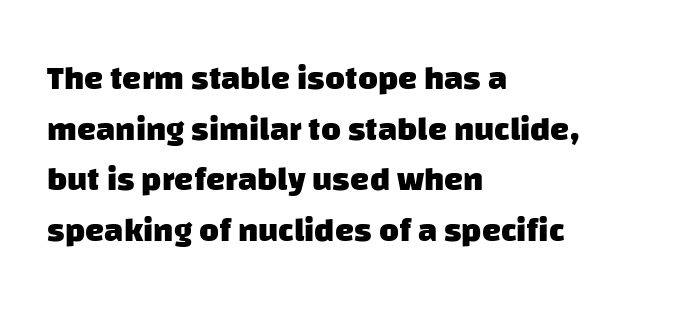
The image shows 34 px heavy sans-serif type; set left-aligned, normal line spacing (1.49x), normal letter spacing, not underlined; low stroke contrast and a large x-height.
